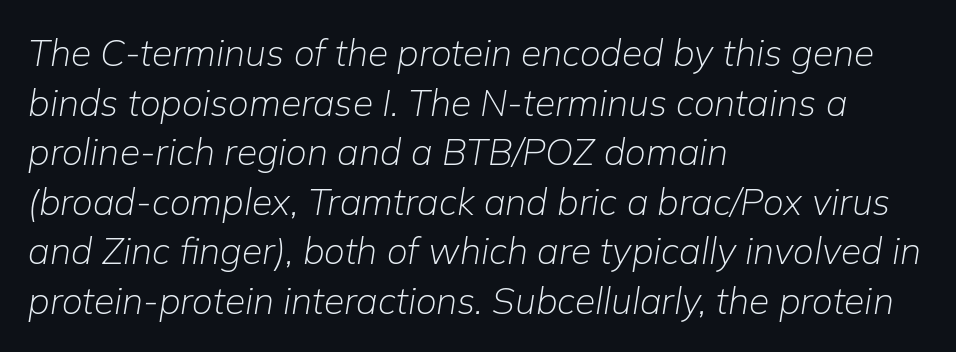
Q: Is the text bold? A: No.
Q: Is the text italic (slanted)? A: Yes, it leans right by about 9 degrees.
Q: Is the text underlined? A: No.
Q: How is the paragraph aligned? A: Left-aligned.
Q: Is the spacing between letters normal or unusually wide? A: Normal.
Q: Is the spacing between lines tight, normal or loose? A: Normal.
Q: Width (condensed, normal, or wide)? A: Normal.
Q: Stroke contrast? A: Low.
Q: x-height? A: Medium.
Q: Monospaced? A: No.
